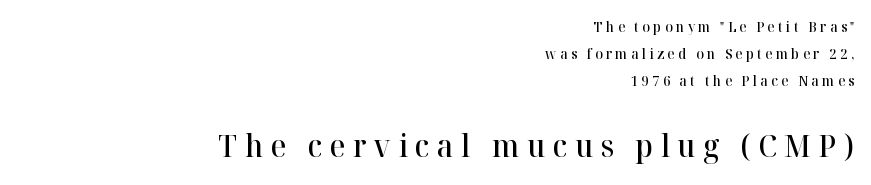
Q: Is the text bold? A: Semi-bold.
Q: Is the text italic (slanted)? A: No, it is upright.
Q: Is the typeface a serif or a sans-serif typeface? A: Serif.
Q: Is the text underlined? A: No.
Q: How is the paragraph aligned? A: Right-aligned.
Q: Is the spacing between letters normal or unusually wide? A: Unusually wide.
Q: Is the spacing between lines tight, normal or loose? A: Loose.
Q: Which block of text is set in a larger size, the first (top) or the second (bottom)? A: The second (bottom) one.
Q: Width (condensed, normal, or wide)? A: Normal.
Q: Stroke contrast? A: High.
Q: x-height? A: Medium.
Q: Monospaced? A: No.
